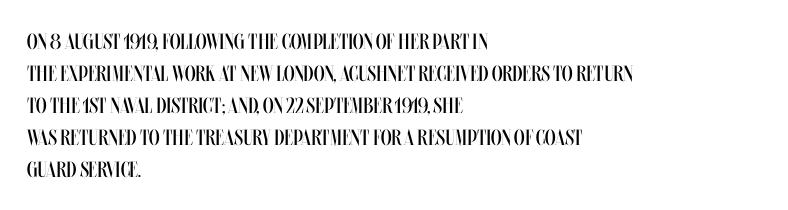
Q: Is the text bold? A: No.
Q: Is the text italic (slanted)? A: No, it is upright.
Q: Is the text underlined? A: No.
Q: How is the paragraph aligned? A: Left-aligned.
Q: Is the spacing between letters normal or unusually wide? A: Normal.
Q: Is the spacing between lines tight, normal or loose? A: Normal.
